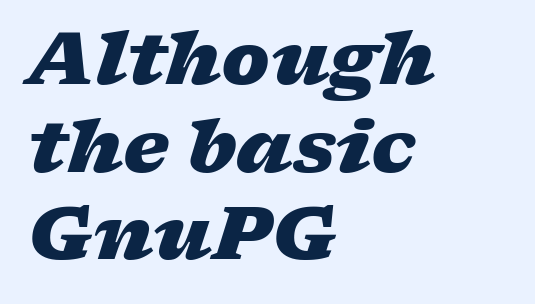
Q: Is the text bold? A: Yes.
Q: Is the text italic (slanted)? A: Yes, it leans right by about 17 degrees.
Q: Is the text underlined? A: No.
Q: How is the paragraph aligned? A: Left-aligned.
Q: Is the spacing between letters normal or unusually wide? A: Normal.
Q: Width (condensed, normal, or wide)? A: Wide.
Q: Stroke contrast? A: Low.
Q: x-height? A: Medium.
Q: Monospaced? A: No.
